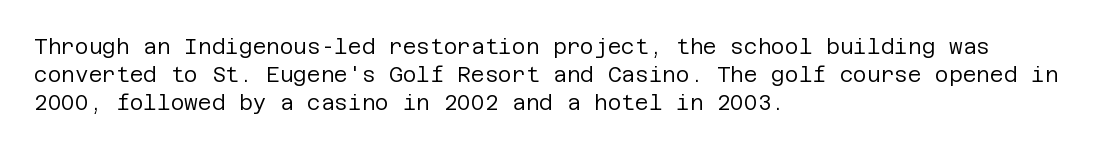
Q: Is the text bold? A: No.
Q: Is the text italic (slanted)? A: No, it is upright.
Q: Is the text underlined? A: No.
Q: How is the paragraph aligned? A: Left-aligned.
Q: Is the spacing between letters normal or unusually wide? A: Normal.
Q: Is the spacing between lines tight, normal or loose? A: Normal.
